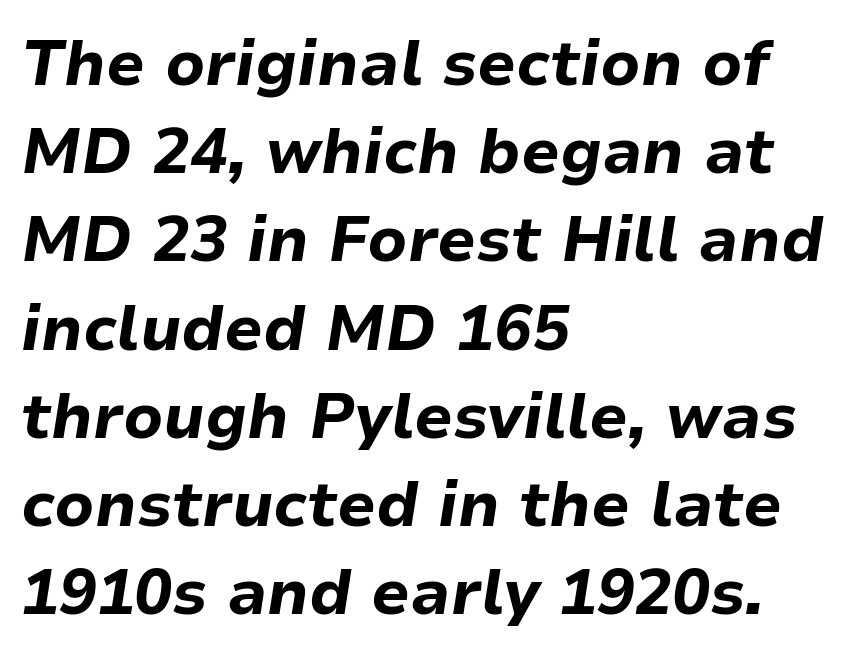
The image shows 63 px bold type, italic (leaning right); set left-aligned, normal line spacing (1.4x), normal letter spacing, not underlined; low stroke contrast and a medium x-height.
